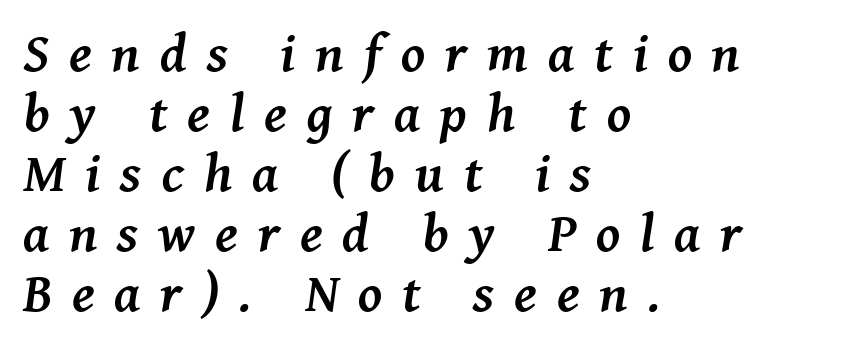
The image shows 54 px semibold serif type, italic (leaning right); set left-aligned, tight line spacing (1.11x), unusually wide letter spacing (+0.37 em), not underlined; medium stroke contrast and a medium x-height.
